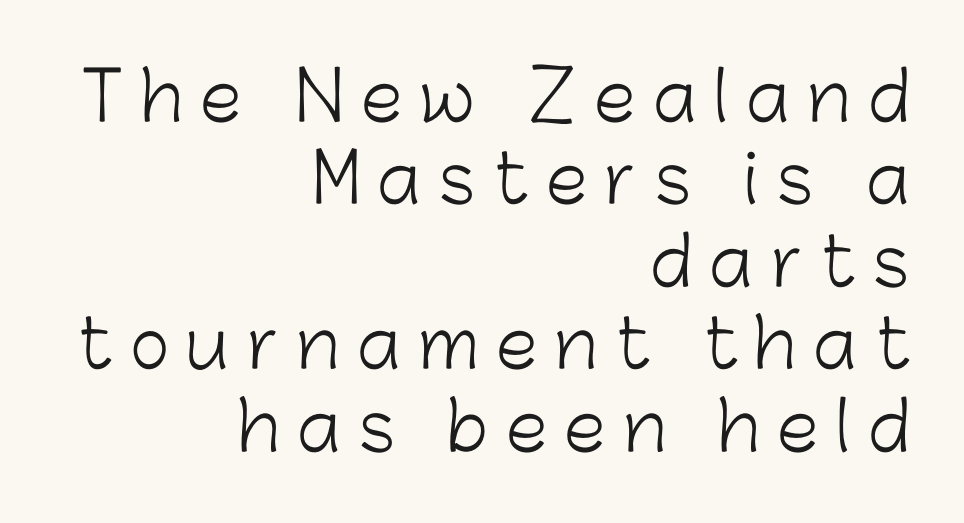
{"serif": "no", "italic": "no", "bold": "no", "weight": "light", "width": "normal", "stroke_contrast": "low", "x_height": "medium", "monospaced": "no", "underline": "no", "align": "right", "line_spacing_ratio": 1.23, "letter_spacing": "wide", "letter_spacing_em": 0.27, "glyph_px": 67}
